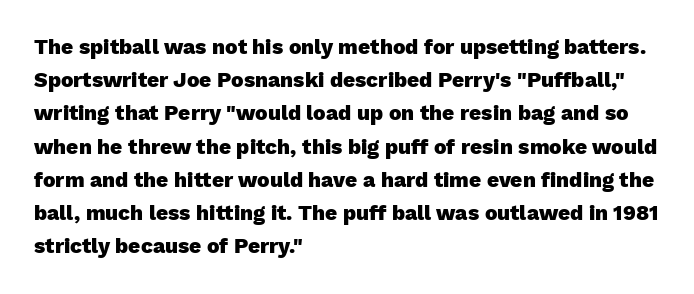
The image shows 21 px bold type, upright; set left-aligned, normal line spacing (1.58x), normal letter spacing, not underlined.
